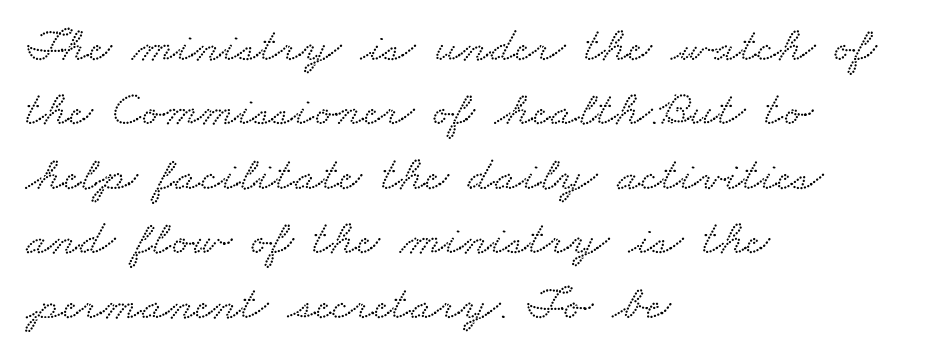
The image shows 50 px wide serif type; set left-aligned, normal line spacing (1.29x), normal letter spacing, not underlined; low stroke contrast and a small x-height.
